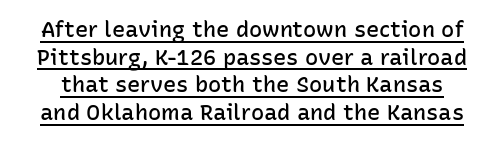
Q: Is the text bold? A: Semi-bold.
Q: Is the text italic (slanted)? A: No, it is upright.
Q: Is the text underlined? A: Yes.
Q: Is the spacing between letters normal or unusually wide? A: Normal.
Q: Is the spacing between lines tight, normal or loose? A: Normal.
